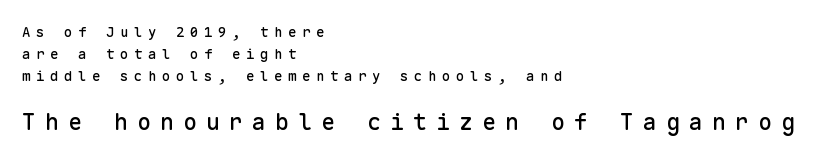
{"italic": "no", "underline": "no", "align": "left", "line_spacing": "normal", "line_spacing_ratio": 1.57, "letter_spacing": "wide", "letter_spacing_em": 0.4, "larger_block": "second", "size_ratio": 1.64, "glyph_px": 23}
